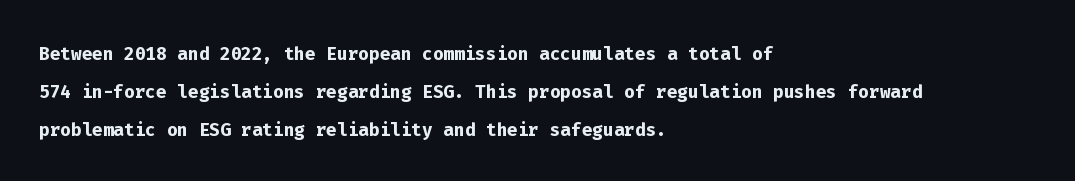
The image shows 25 px bold type, upright; set left-aligned, normal line spacing (1.53x), normal letter spacing, not underlined.
